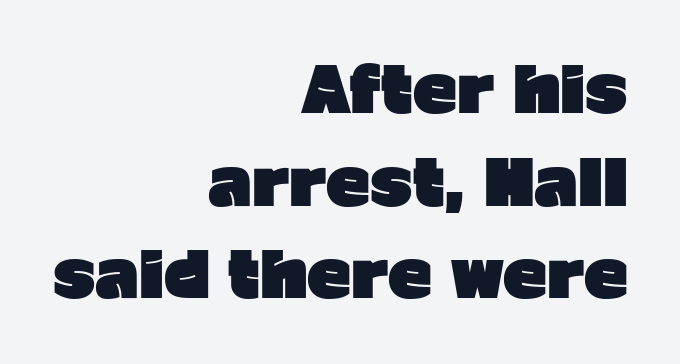
The image shows 61 px heavy sans-serif type, upright; set right-aligned, normal line spacing (1.52x), normal letter spacing, not underlined; low stroke contrast and a medium x-height.
